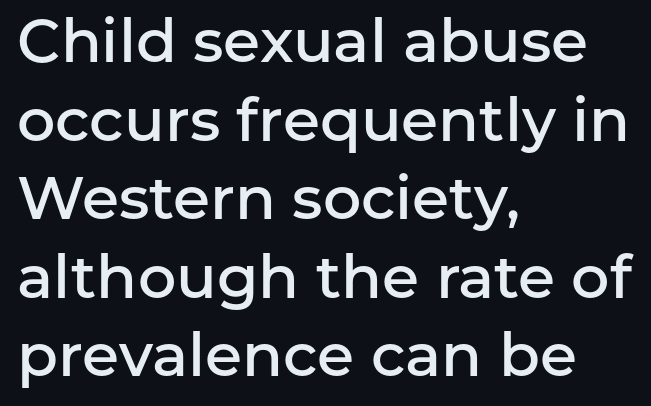
Q: Is the text bold? A: Semi-bold.
Q: Is the text italic (slanted)? A: No, it is upright.
Q: Is the typeface a serif or a sans-serif typeface? A: Sans-serif.
Q: Is the text underlined? A: No.
Q: How is the paragraph aligned? A: Left-aligned.
Q: Is the spacing between letters normal or unusually wide? A: Normal.
Q: Is the spacing between lines tight, normal or loose? A: Normal.
Q: Width (condensed, normal, or wide)? A: Normal.
Q: Stroke contrast? A: Low.
Q: x-height? A: Medium.
Q: Monospaced? A: No.
